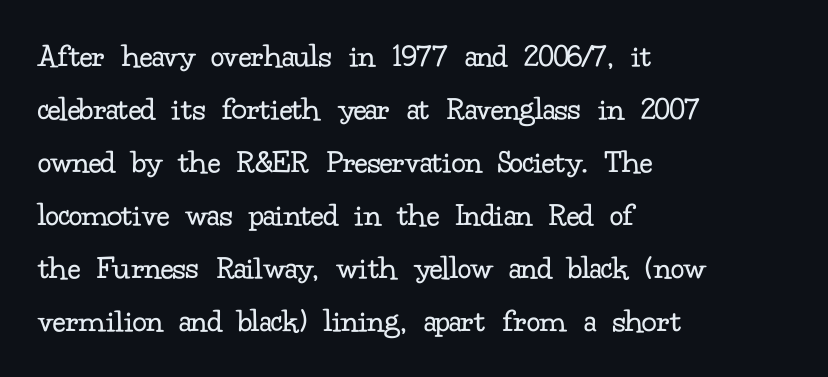
The lines in this sample share a left origin and differ only in where they stop. Stroke mass is kept to a normal reading level or below. The lines sit at an ordinary, default distance from one another. Is this a fixed-width face? No — the glyphs have proportional, varying widths. Characters remain perfectly vertical along every line. The type is set solid horizontally, with unmodified tracking.
